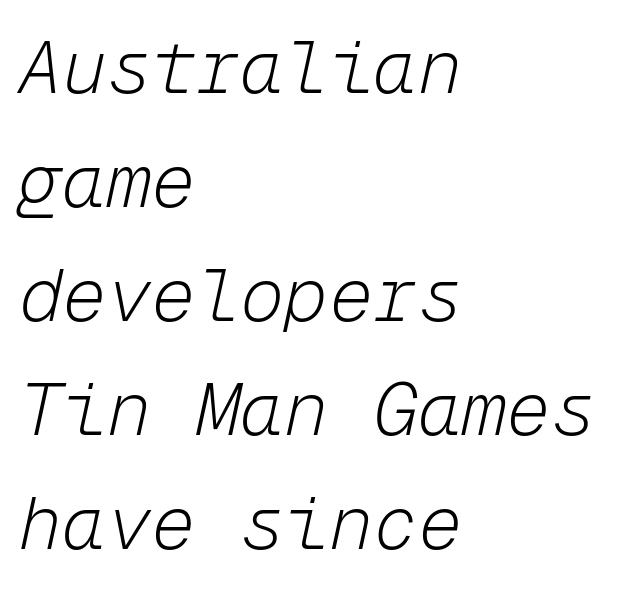
{"italic": "yes", "lean": "right", "slant_degrees": 12, "bold": "no", "weight": "light", "width": "normal", "stroke_contrast": "low", "x_height": "medium", "monospaced": "yes", "underline": "no", "align": "left", "line_spacing": "normal", "line_spacing_ratio": 1.54, "letter_spacing": "normal", "letter_spacing_em": 0.0, "glyph_px": 74}
